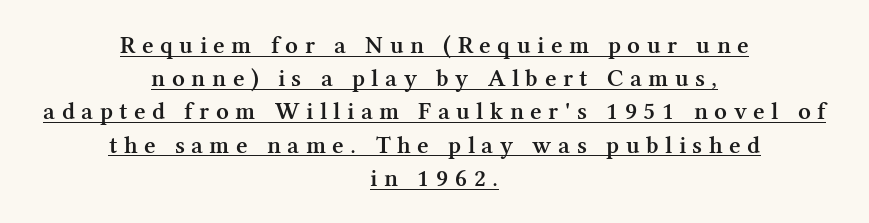
{"italic": "no", "bold": "semi", "underline": "yes", "align": "center", "line_spacing": "normal", "line_spacing_ratio": 1.33, "letter_spacing": "wide", "letter_spacing_em": 0.26, "glyph_px": 25}
